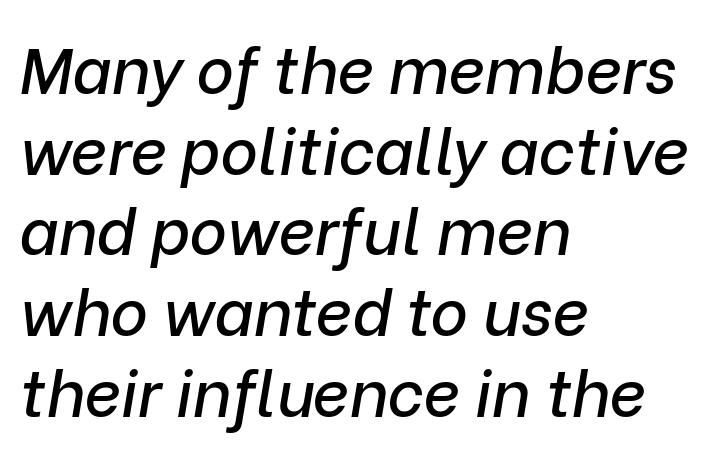
{"italic": "yes", "lean": "right", "slant_degrees": 9, "width": "normal", "stroke_contrast": "low", "x_height": "medium", "monospaced": "no", "underline": "no", "align": "left", "line_spacing": "normal", "line_spacing_ratio": 1.26, "letter_spacing": "normal", "letter_spacing_em": 0.0, "glyph_px": 64}
